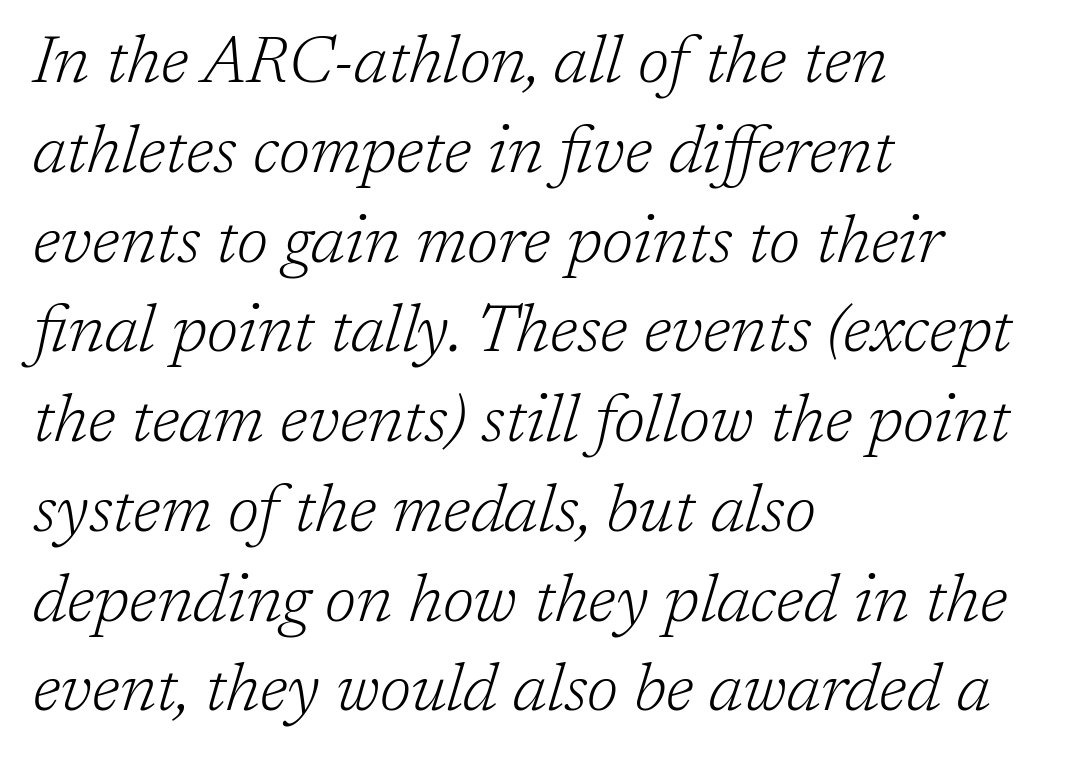
The image shows 66 px light serif type, italic (leaning right); set left-aligned, normal line spacing (1.36x), normal letter spacing, not underlined; low stroke contrast and a medium x-height.
